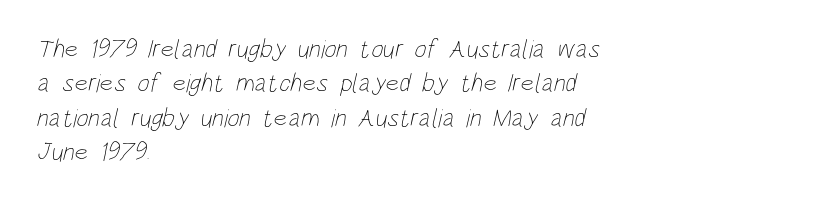
{"bold": "no", "underline": "no", "align": "left", "line_spacing": "normal", "line_spacing_ratio": 1.32, "letter_spacing": "normal", "letter_spacing_em": 0.0, "glyph_px": 26}
